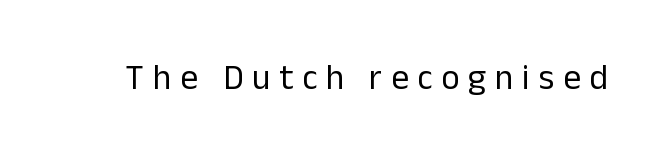
Q: Is the text bold? A: No.
Q: Is the text italic (slanted)? A: No, it is upright.
Q: Is the typeface a serif or a sans-serif typeface? A: Sans-serif.
Q: Is the text underlined? A: No.
Q: Is the spacing between letters normal or unusually wide? A: Unusually wide.
Q: Width (condensed, normal, or wide)? A: Normal.
Q: Stroke contrast? A: Low.
Q: x-height? A: Medium.
Q: Monospaced? A: No.
